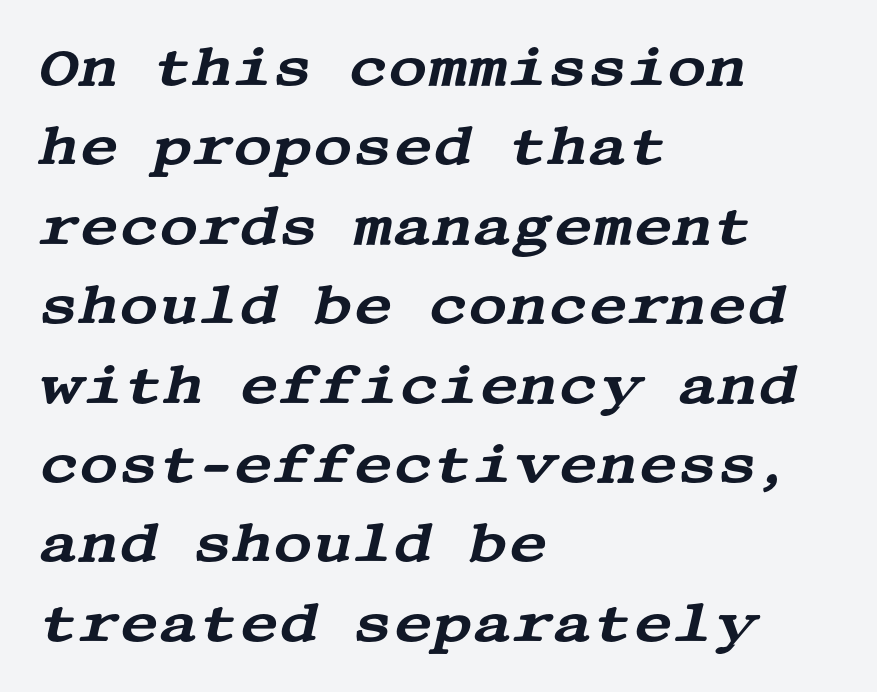
This sample uses plain, unmodified letter spacing. Evenly set lines give the paragraph a standard silhouette. Glance below the letters and you will spot only blank space. The rendering anchors every line to the left-hand side.
